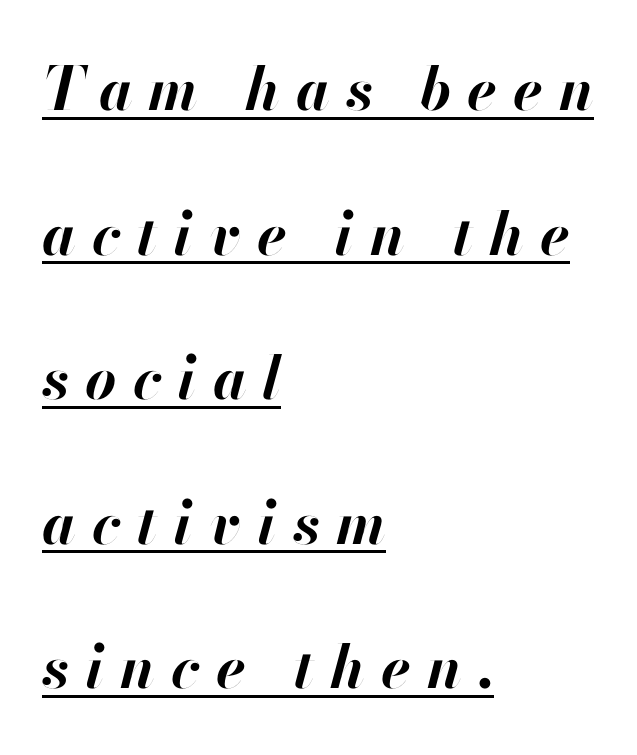
Q: Is the text bold? A: Yes.
Q: Is the text italic (slanted)? A: Yes, it leans right by about 13 degrees.
Q: Is the text underlined? A: Yes.
Q: How is the paragraph aligned? A: Left-aligned.
Q: Is the spacing between letters normal or unusually wide? A: Unusually wide.
Q: Is the spacing between lines tight, normal or loose? A: Loose.
Q: Width (condensed, normal, or wide)? A: Normal.
Q: Stroke contrast? A: High.
Q: x-height? A: Small.
Q: Monospaced? A: No.
